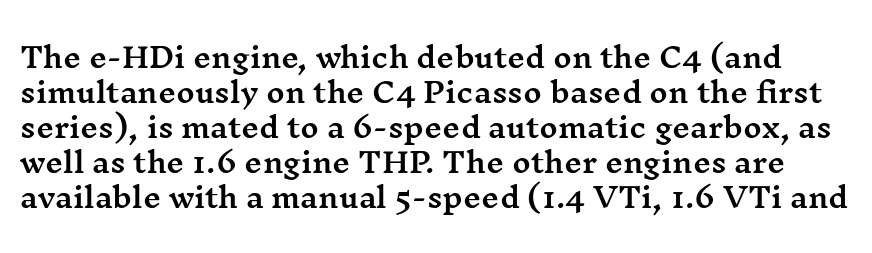
Is this a fixed-width face? No — the glyphs have proportional, varying widths. Each row of text sits above clean, open space. Regarding leading, the lines here are spaced in the standard way. It's the straight-up-and-down kind of type. Students, note that the glyphs here touch the page at normal intervals.
